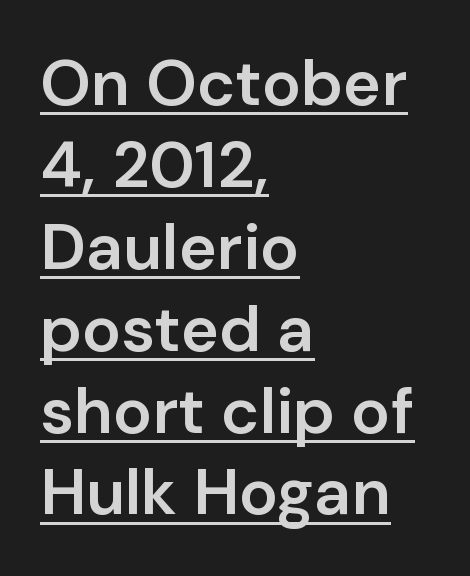
Q: Is the text bold? A: Semi-bold.
Q: Is the text italic (slanted)? A: No, it is upright.
Q: Is the typeface a serif or a sans-serif typeface? A: Sans-serif.
Q: Is the text underlined? A: Yes.
Q: How is the paragraph aligned? A: Left-aligned.
Q: Is the spacing between letters normal or unusually wide? A: Normal.
Q: Is the spacing between lines tight, normal or loose? A: Normal.
Q: Width (condensed, normal, or wide)? A: Normal.
Q: Stroke contrast? A: Low.
Q: x-height? A: Medium.
Q: Monospaced? A: No.
